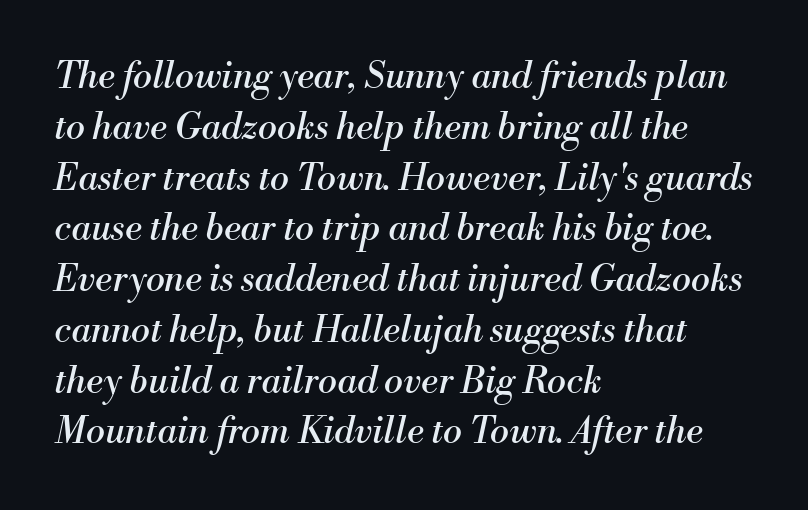
Baseline-to-baseline distance is the conventional proportion of letter height. The line texture is even and compact thanks to regular tracking. All the whitespace from short lines collects on the right. Summary of weight: not heavy and not bold. The face used here is proportionally spaced, like ordinary book or web type. Decoration check: the copy has no underline.
